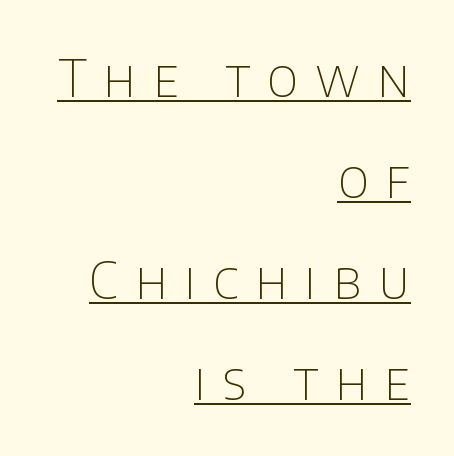
The face used here is proportionally spaced, like ordinary book or web type. These lines stack with their right ends in a neat column. On a weight scale, this lands at 450 or below. Every character sits straight up, as roman type does. Stroke terminals: plain, sans-serif. The designer dialed line spacing up above the default.
